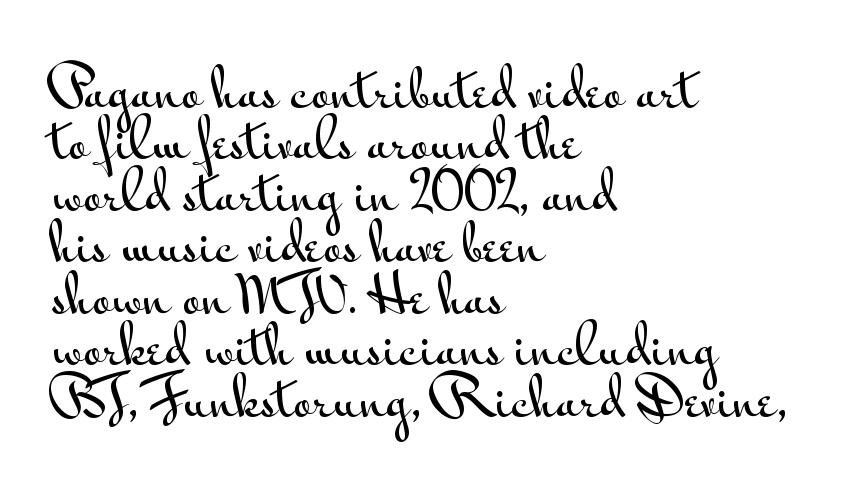
The image shows 52 px wide sans-serif type; set left-aligned, tight line spacing (0.99x), normal letter spacing, not underlined; medium stroke contrast and a small x-height.
